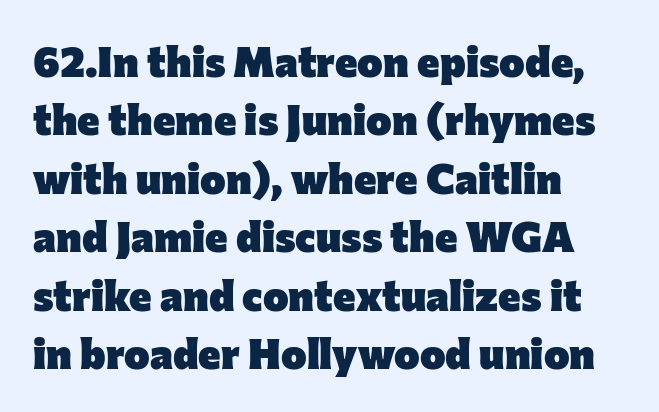
Q: Is the text bold? A: Yes.
Q: Is the text italic (slanted)? A: No, it is upright.
Q: Is the typeface a serif or a sans-serif typeface? A: Sans-serif.
Q: Is the text underlined? A: No.
Q: How is the paragraph aligned? A: Left-aligned.
Q: Is the spacing between letters normal or unusually wide? A: Normal.
Q: Is the spacing between lines tight, normal or loose? A: Normal.
Q: Width (condensed, normal, or wide)? A: Normal.
Q: Stroke contrast? A: Low.
Q: x-height? A: Medium.
Q: Monospaced? A: No.
